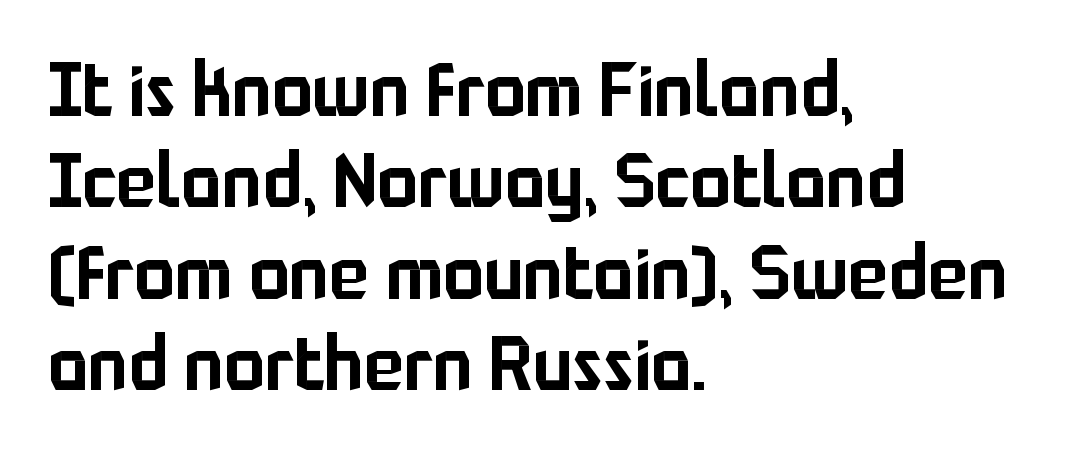
The image shows 75 px sans-serif type, upright; set left-aligned, line spacing 1.22x, normal letter spacing, not underlined; low stroke contrast and a medium x-height.
